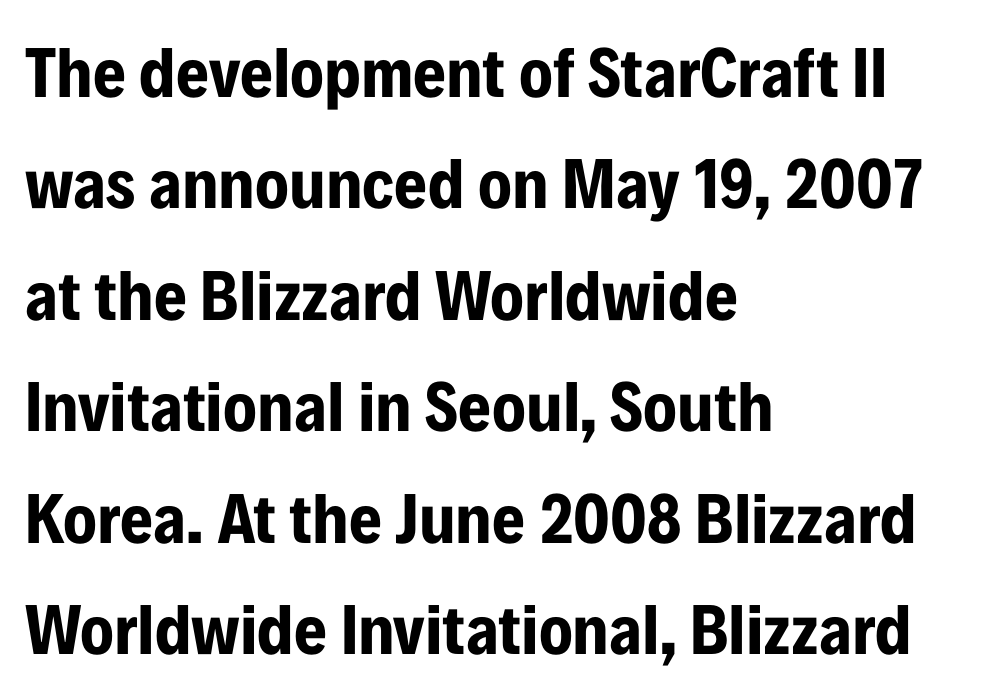
The designer left line spacing at the default. The axis of the letterforms is exactly vertical. Stroke thickness is high; the sample reads as a true bold. Does the copy run flush right? No — it runs flush left. The type family on display is of the sans-serif kind. Beneath every word, the page is bare.
